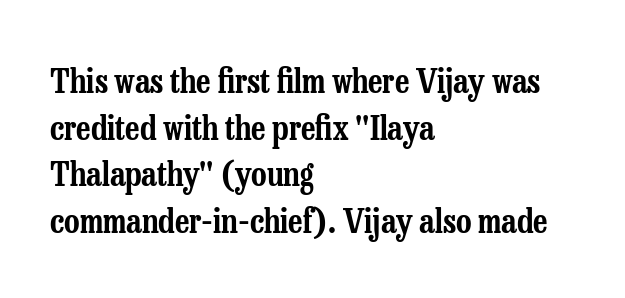
The image shows 34 px condensed serif type, upright; set left-aligned, normal line spacing (1.37x), normal letter spacing, not underlined; low stroke contrast and a medium x-height.
